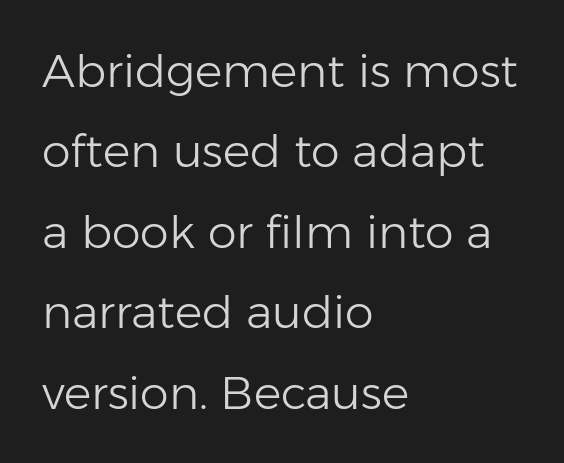
{"serif": "no", "italic": "no", "bold": "no", "weight": "light", "width": "normal", "stroke_contrast": "low", "x_height": "medium", "monospaced": "no", "underline": "no", "align": "left", "line_spacing_ratio": 1.75, "letter_spacing": "normal", "letter_spacing_em": 0.0, "glyph_px": 46}
